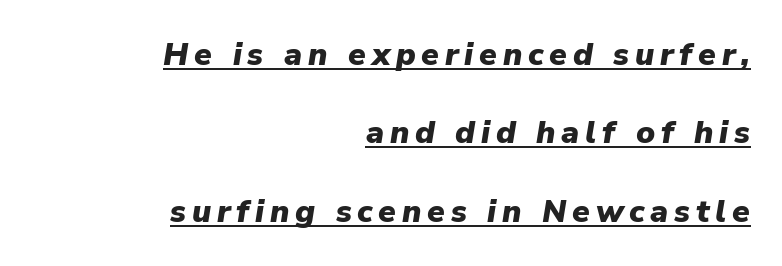
You'd pick this weight for a headline — it's a proper bold. Visually the block forms a straight wall on the right and a jagged coastline on the left. Successive baselines arrive slowly, with a big drop between each. Notice how a bar underscores the lettering throughout.
